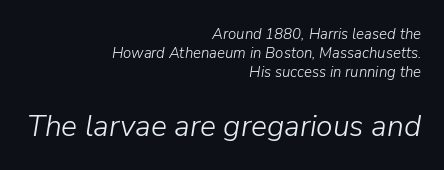
{"italic": "yes", "lean": "right", "slant_degrees": 9, "bold": "no", "weight": "light", "width": "normal", "stroke_contrast": "low", "x_height": "medium", "monospaced": "no", "underline": "no", "align": "right", "line_spacing": "normal", "line_spacing_ratio": 1.28, "letter_spacing": "normal", "letter_spacing_em": 0.0, "larger_block": "second", "size_ratio": 2.0, "glyph_px": 30}
